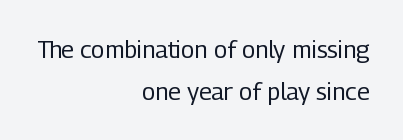
No extra ink here — the face is not bold. Descenders are the only things crossing below the line. Nothing unusual about the tracking: characters are spaced as the font intends. Is there any slant? The stems are plumb. The paragraph shown leans on its right margin.
